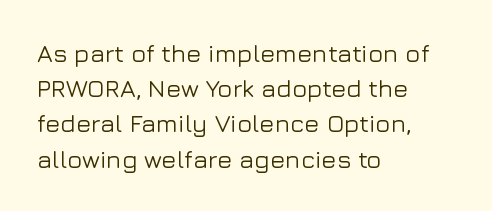
Q: Is the text italic (slanted)? A: No, it is upright.
Q: Is the text underlined? A: No.
Q: How is the paragraph aligned? A: Left-aligned.
Q: Is the spacing between letters normal or unusually wide? A: Normal.
Q: Is the spacing between lines tight, normal or loose? A: Normal.
